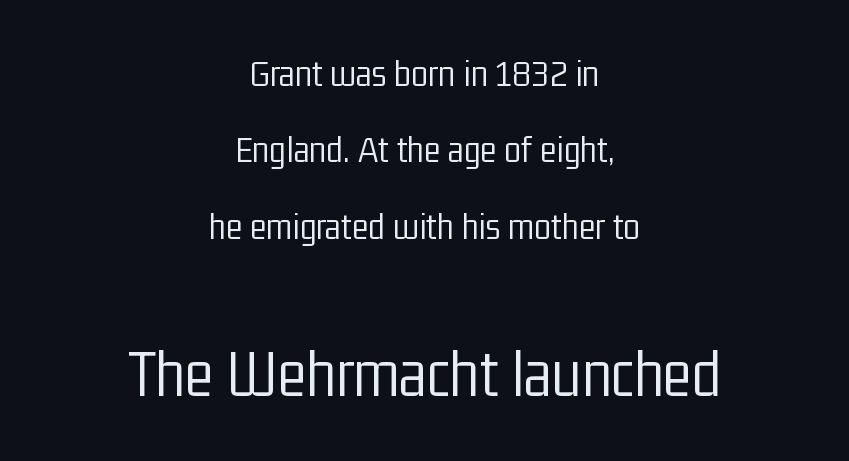
The image shows 68 px light, condensed sans-serif type, upright; set centered, loose line spacing (1.96x), normal letter spacing, not underlined; the second (bottom) block is 1.74x larger; low stroke contrast and a medium x-height.
